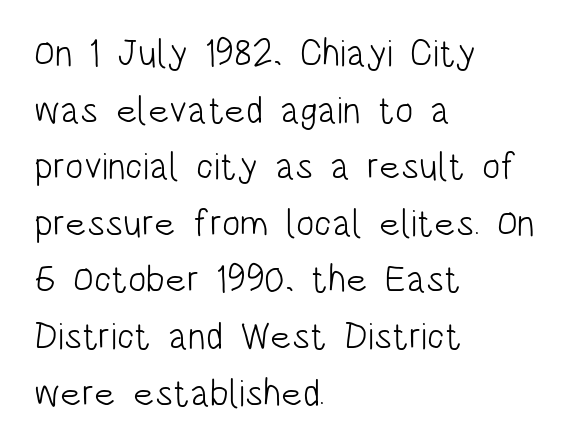
Line beginnings align vertically; line endings do not. The strip under each line holds only bare page. Honestly, the row spacing looks completely unremarkable. You can tell from the bare stems that sans-serif type was used. Ink coverage per letter is moderate at most. Students, note that the glyphs here touch the page at normal intervals.
